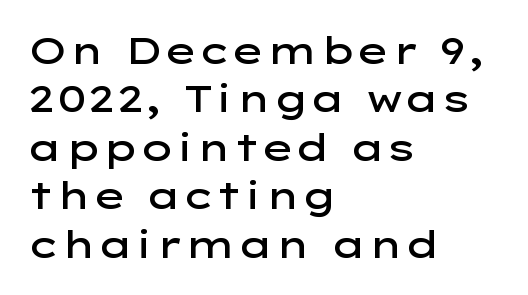
In CSS terms this would be text-align: left. The typeface chosen for these lines omits serifs. A roman cut, with each character standing at attention. One glance says typical: line gaps are just what's usual.
